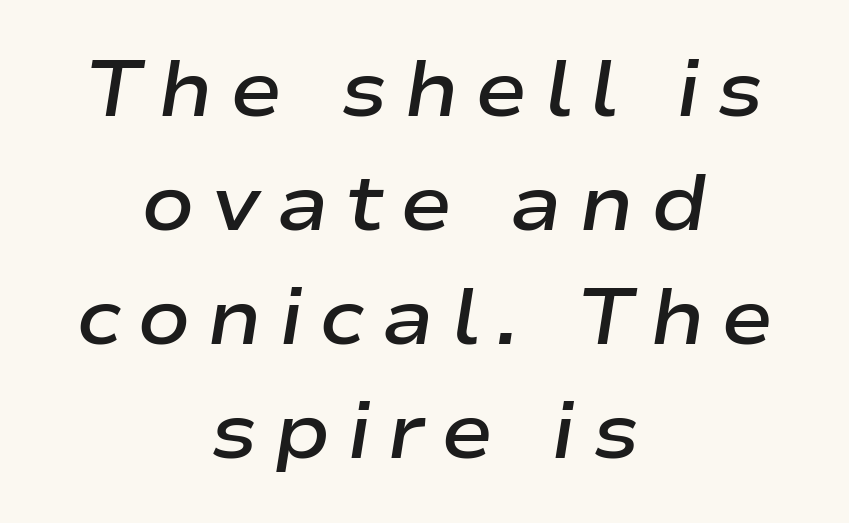
Q: Is the text bold? A: Semi-bold.
Q: Is the text italic (slanted)? A: Yes, it leans right by about 9 degrees.
Q: Is the text underlined? A: No.
Q: How is the paragraph aligned? A: Centered.
Q: Is the spacing between letters normal or unusually wide? A: Unusually wide.
Q: Is the spacing between lines tight, normal or loose? A: Normal.
Q: Width (condensed, normal, or wide)? A: Wide.
Q: Stroke contrast? A: Low.
Q: x-height? A: Medium.
Q: Monospaced? A: No.
